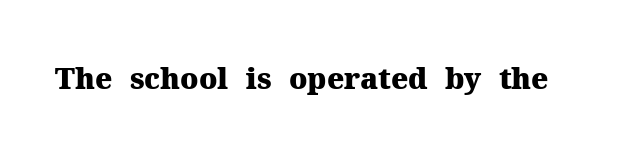
{"serif": "yes", "italic": "no", "bold": "yes", "weight": "heavy", "width": "normal", "stroke_contrast": "medium", "x_height": "medium", "monospaced": "no", "underline": "no", "letter_spacing": "normal", "letter_spacing_em": 0.0, "glyph_px": 29}
